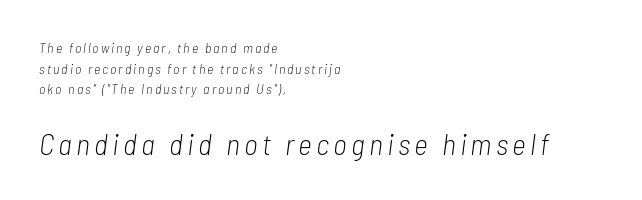
{"italic": "yes", "lean": "right", "slant_degrees": 7, "bold": "no", "weight": "light", "width": "condensed", "stroke_contrast": "low", "x_height": "medium", "monospaced": "no", "underline": "no", "align": "left", "line_spacing": "normal", "line_spacing_ratio": 1.47, "larger_block": "second", "size_ratio": 2.14, "glyph_px": 30}
